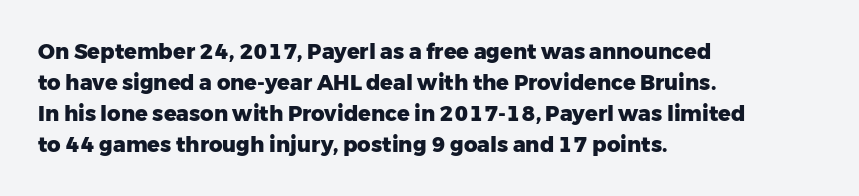
The image shows 21 px bold type, upright; set left-aligned, normal line spacing (1.47x), normal letter spacing, not underlined.
